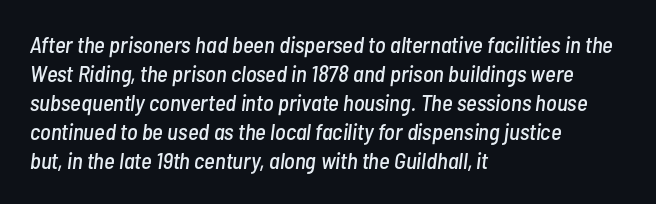
No word sits above an underline. Honestly, the letter spacing is just normal — you wouldn't notice it. The block of text has a typical density, with ordinary space between rows. Caption: multi-line text, flush left, ragged right. In terms of posture, this sample is oblique.
